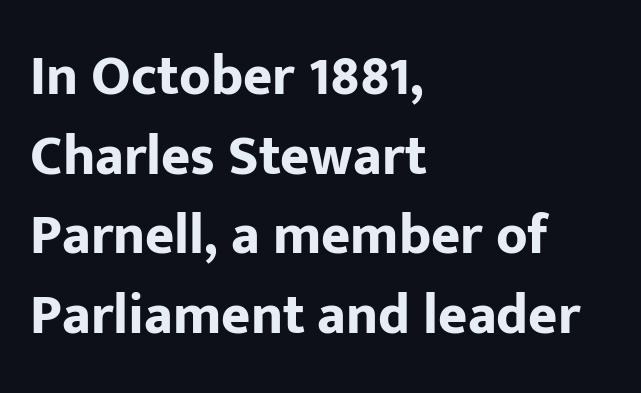
{"serif": "no", "italic": "no", "bold": "yes", "weight": "bold", "width": "normal", "stroke_contrast": "low", "x_height": "medium", "monospaced": "no", "underline": "no", "align": "left", "line_spacing": "normal", "line_spacing_ratio": 1.42, "letter_spacing": "normal", "letter_spacing_em": 0.0, "glyph_px": 56}
